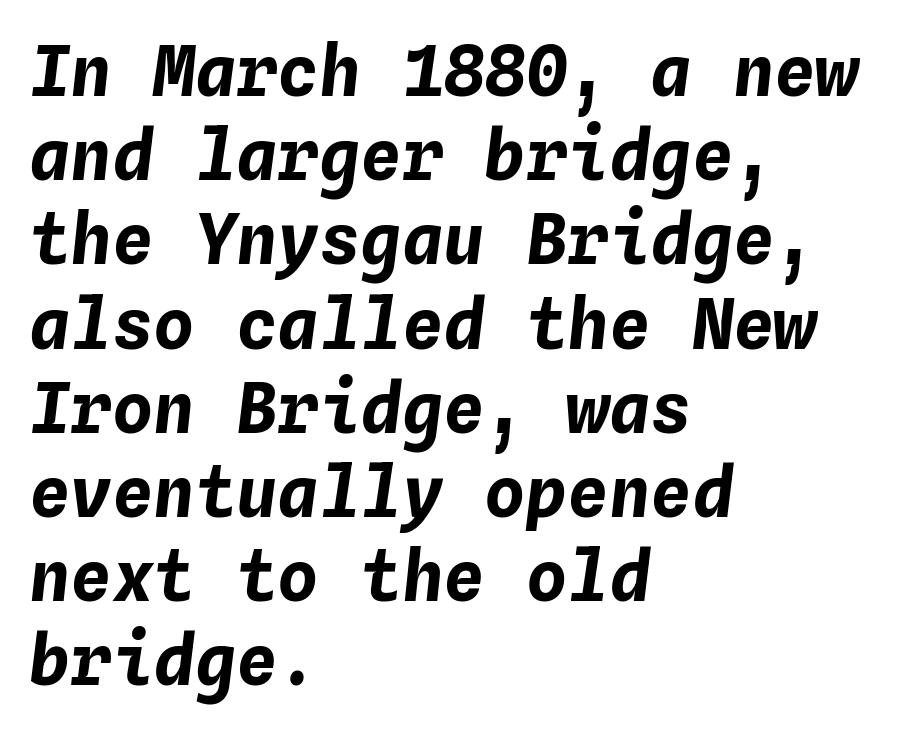
The passage shown is typed in a monospace face where columns stay perfectly aligned. Horizontally, the lines are justified to the leading edge only. There's an unmistakable incline to the writing here. The tracking reads as untouched default to a designer's eye.
